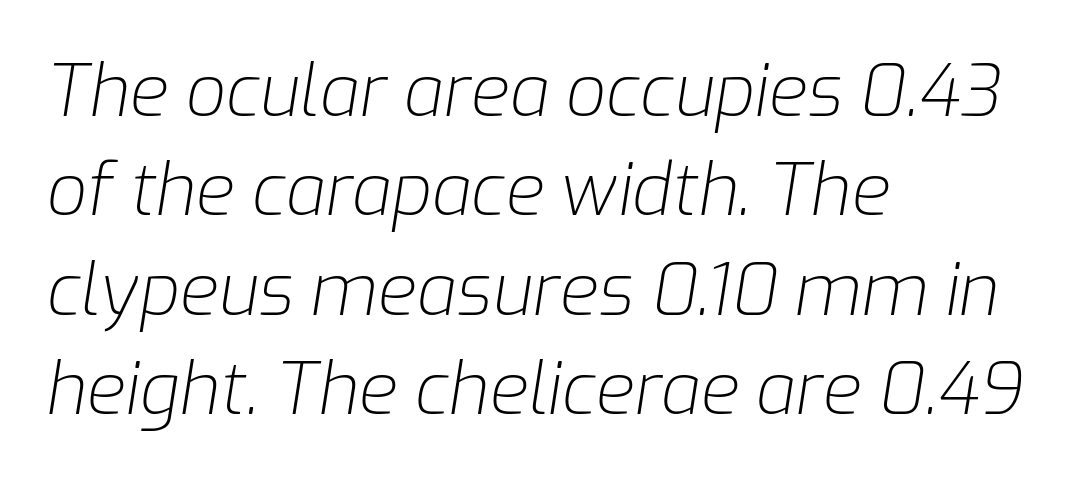
The letters look calm and open, with moderate or lighter stems. The foot of each line stays bare and open. What's the leading like? Ordinary, nothing unusual. Is this a fixed-width face? No — the glyphs have proportional, varying widths. The rendering keeps characters at their native spacing. Slanted lettering throughout.
